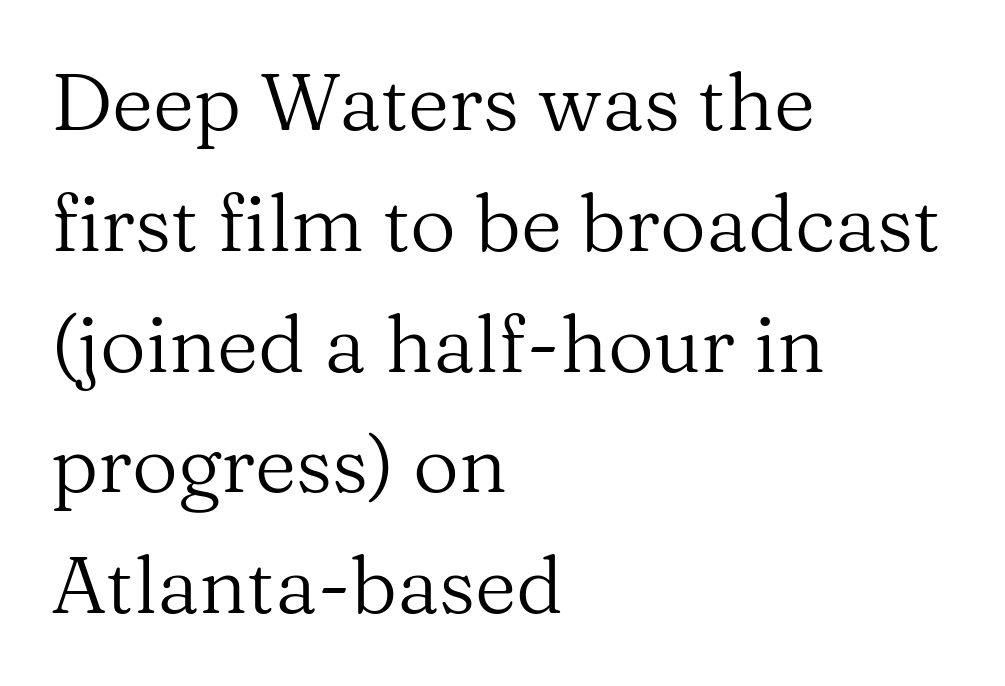
Q: Is the text bold? A: No.
Q: Is the text italic (slanted)? A: No, it is upright.
Q: Is the typeface a serif or a sans-serif typeface? A: Serif.
Q: Is the text underlined? A: No.
Q: How is the paragraph aligned? A: Left-aligned.
Q: Is the spacing between letters normal or unusually wide? A: Normal.
Q: Is the spacing between lines tight, normal or loose? A: Normal.
Q: Width (condensed, normal, or wide)? A: Normal.
Q: Stroke contrast? A: Medium.
Q: x-height? A: Medium.
Q: Monospaced? A: No.
